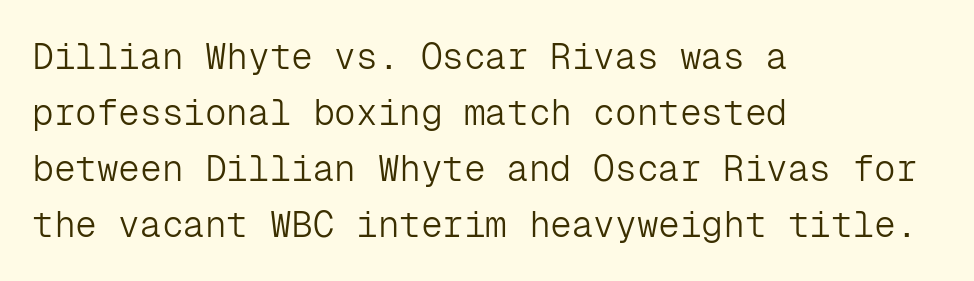
{"serif": "no", "italic": "no", "bold": "no", "weight": "light", "width": "normal", "stroke_contrast": "low", "x_height": "medium", "monospaced": "yes", "underline": "no", "align": "left", "line_spacing": "normal", "line_spacing_ratio": 1.56, "letter_spacing": "normal", "letter_spacing_em": 0.0, "glyph_px": 36}
